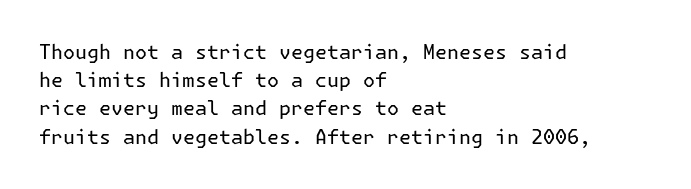
Q: Is the text bold? A: No.
Q: Is the text italic (slanted)? A: No, it is upright.
Q: Is the text underlined? A: No.
Q: How is the paragraph aligned? A: Left-aligned.
Q: Is the spacing between letters normal or unusually wide? A: Normal.
Q: Is the spacing between lines tight, normal or loose? A: Normal.
